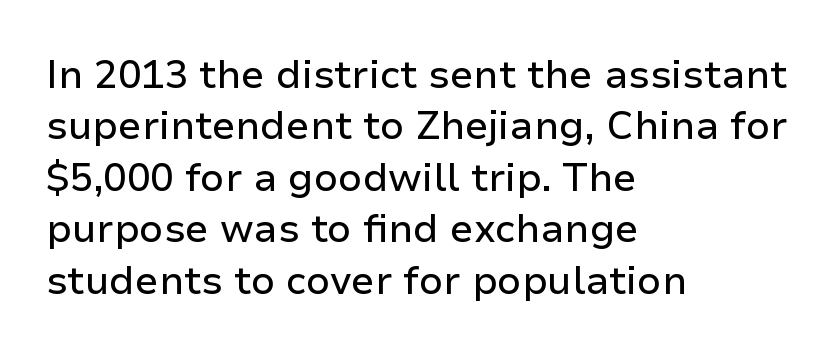
The image shows 39 px sans-serif type, upright; set left-aligned, normal line spacing (1.32x), normal letter spacing, not underlined; low stroke contrast and a medium x-height.
